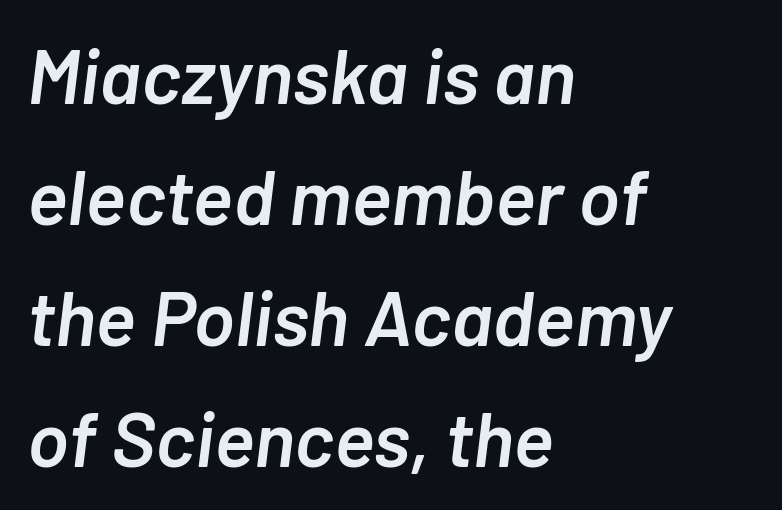
{"italic": "yes", "lean": "right", "slant_degrees": 7, "bold": "semi", "weight": "semibold", "width": "normal", "stroke_contrast": "low", "x_height": "medium", "monospaced": "no", "underline": "no", "align": "left", "line_spacing": "normal", "line_spacing_ratio": 1.57, "letter_spacing": "normal", "letter_spacing_em": 0.0, "glyph_px": 77}
